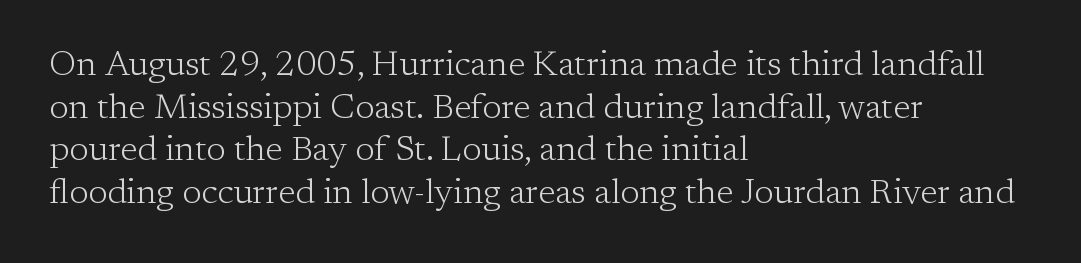
Alignment: flush left. Unmarked baselines from the first word to the last. This sample uses plain, unmodified letter spacing. Posture: vertical. Are there feet on the stems? There are — it's a serif. Each stroke keeps to a modest, everyday thickness or less.
